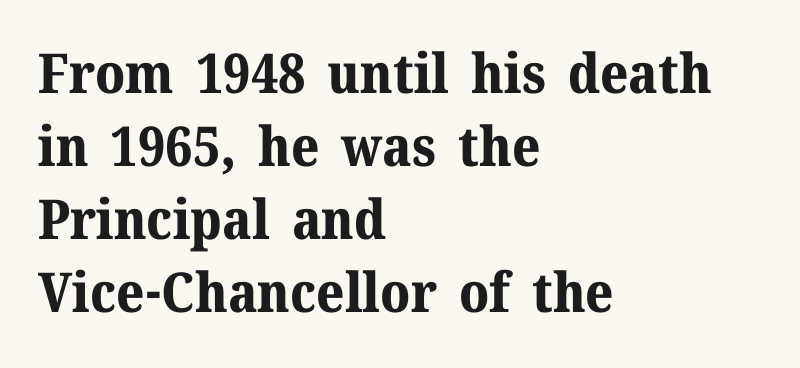
{"serif": "yes", "italic": "no", "bold": "yes", "weight": "bold", "width": "normal", "stroke_contrast": "medium", "x_height": "medium", "monospaced": "no", "underline": "no", "align": "left", "line_spacing": "normal", "line_spacing_ratio": 1.33, "letter_spacing": "normal", "letter_spacing_em": 0.0, "glyph_px": 55}
